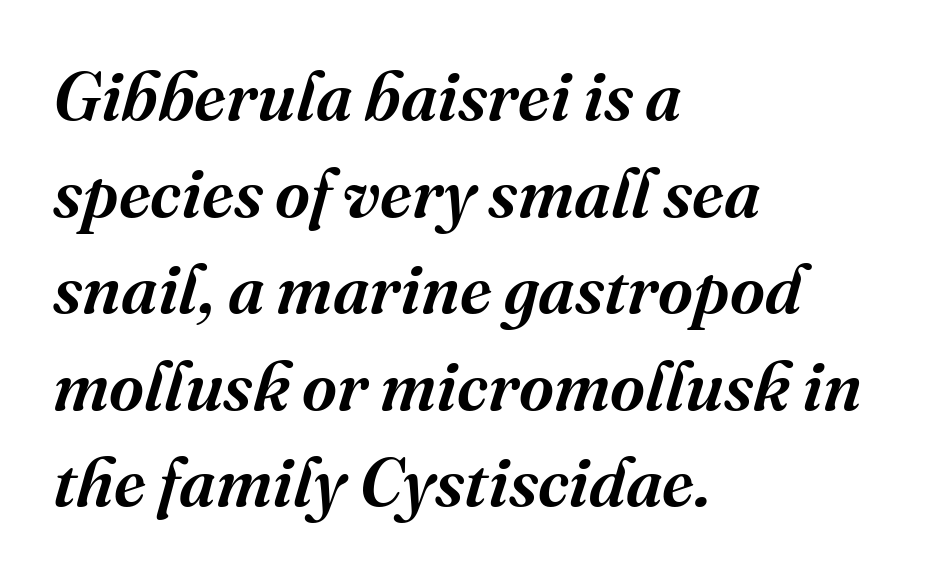
Here the designer chose a conventional face with non-uniform glyph widths. Summary of weight: moderately heavy, a semibold. Lines of text with bare space underneath. Serif or sans? Serif — the stroke terminals have little feet. The text block is weighted toward the left margin, trailing off unevenly rightward. Is the letter spacing exaggerated? No — it looks like the ordinary default.
